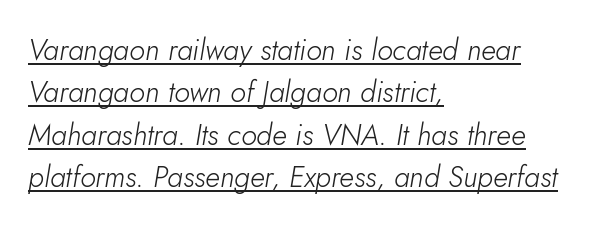
Q: Is the text bold? A: No.
Q: Is the text italic (slanted)? A: Yes, it leans right by about 5 degrees.
Q: Is the text underlined? A: Yes.
Q: How is the paragraph aligned? A: Left-aligned.
Q: Is the spacing between letters normal or unusually wide? A: Normal.
Q: Is the spacing between lines tight, normal or loose? A: Normal.
Q: Width (condensed, normal, or wide)? A: Normal.
Q: Stroke contrast? A: Low.
Q: x-height? A: Small.
Q: Monospaced? A: No.
